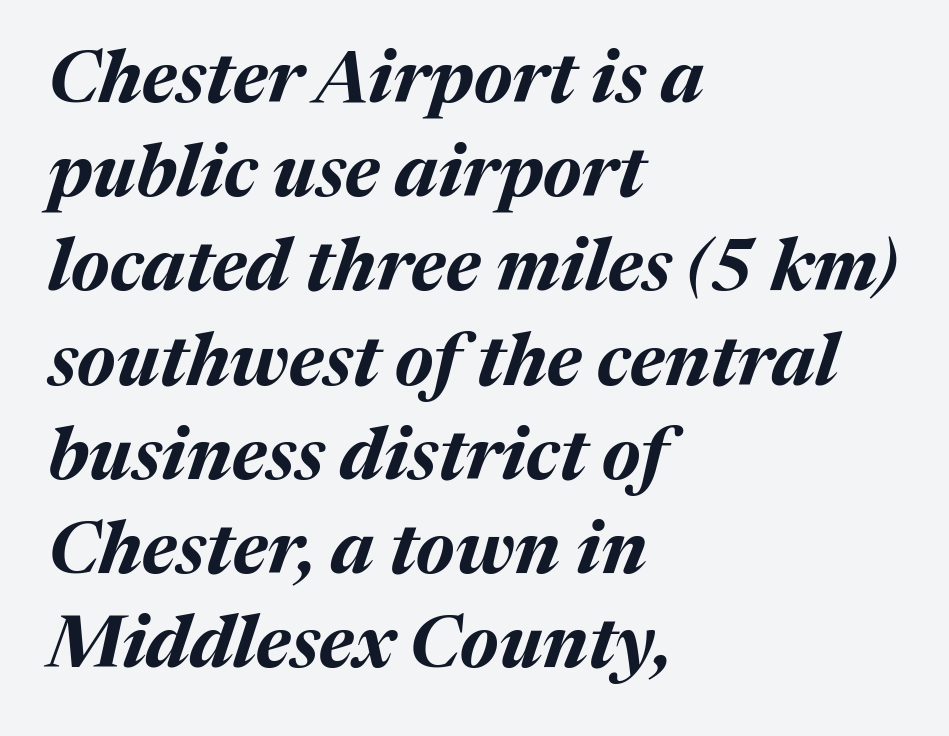
{"italic": "yes", "lean": "right", "slant_degrees": 17, "bold": "yes", "weight": "bold", "width": "normal", "stroke_contrast": "medium", "x_height": "medium", "monospaced": "no", "underline": "no", "align": "left", "line_spacing": "normal", "line_spacing_ratio": 1.29, "letter_spacing": "normal", "letter_spacing_em": 0.0, "glyph_px": 73}
